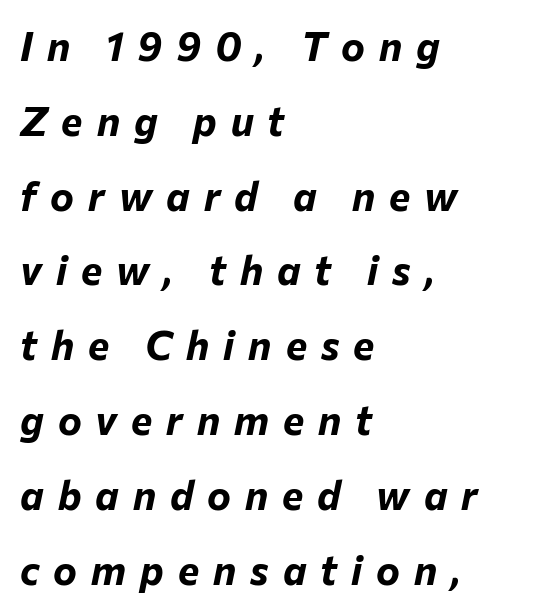
{"italic": "yes", "lean": "right", "slant_degrees": 12, "bold": "yes", "weight": "bold", "width": "normal", "stroke_contrast": "low", "x_height": "medium", "monospaced": "no", "underline": "no", "align": "left", "line_spacing_ratio": 1.87, "letter_spacing": "wide", "letter_spacing_em": 0.35, "glyph_px": 40}
